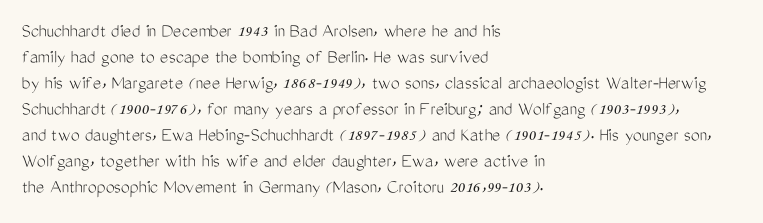
{"italic": "no", "bold": "no", "underline": "no", "align": "left", "line_spacing": "normal", "line_spacing_ratio": 1.3, "letter_spacing": "normal", "letter_spacing_em": 0.0, "glyph_px": 20}
